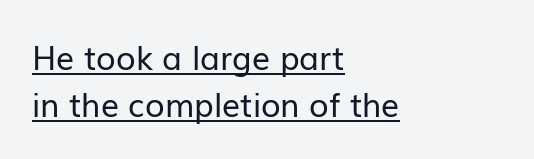
The space between consecutive lines is moderate. A typesetter would mark this as roman, not italic. Is this a sans? Yes — the strokes have no serifs. The specimen includes a rule beneath the text block's lines. Letter spacing: default. The letters advance in unequal steps, a hallmark of proportional type.
